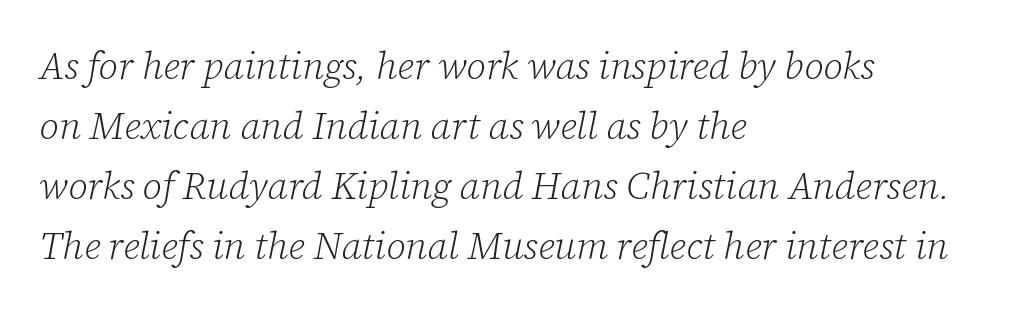
These glyphs show unthickened strokes, regular width or finer. A typesetter would mark this as italic. You could call the tracking neutral — neither tight nor loose. Alignment: flush left. Proportional: the letters do not fall into vertical columns.
